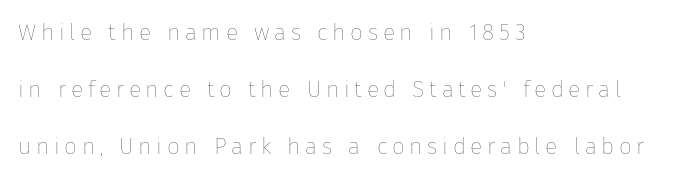
All the whitespace from short lines collects on the right. Clear beneath every line of the passage. Each stroke keeps to a modest, everyday thickness or less. Letter spacing: wide.
